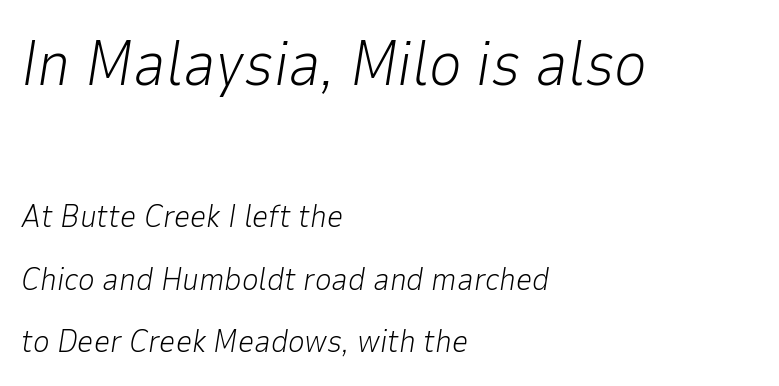
Q: Is the text bold? A: No.
Q: Is the text italic (slanted)? A: Yes, it leans right by about 9 degrees.
Q: Is the text underlined? A: No.
Q: How is the paragraph aligned? A: Left-aligned.
Q: Is the spacing between letters normal or unusually wide? A: Normal.
Q: Is the spacing between lines tight, normal or loose? A: Loose.
Q: Which block of text is set in a larger size, the first (top) or the second (bottom)? A: The first (top) one.
Q: Width (condensed, normal, or wide)? A: Normal.
Q: Stroke contrast? A: Low.
Q: x-height? A: Medium.
Q: Monospaced? A: No.
